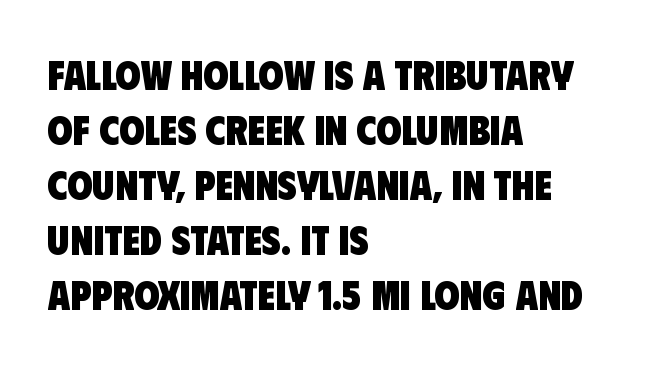
The image shows 41 px heavy, condensed sans-serif type; set left-aligned, normal line spacing (1.34x), normal letter spacing, not underlined; low stroke contrast and a large x-height.
